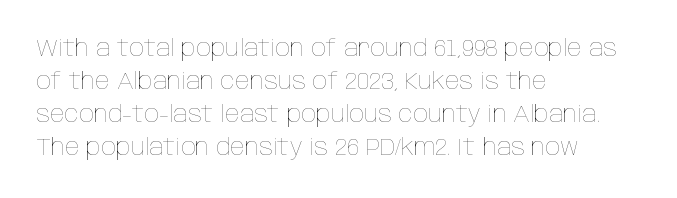
{"italic": "no", "bold": "no", "underline": "no", "align": "left", "line_spacing": "normal", "line_spacing_ratio": 1.38, "letter_spacing": "normal", "letter_spacing_em": 0.0, "glyph_px": 24}
